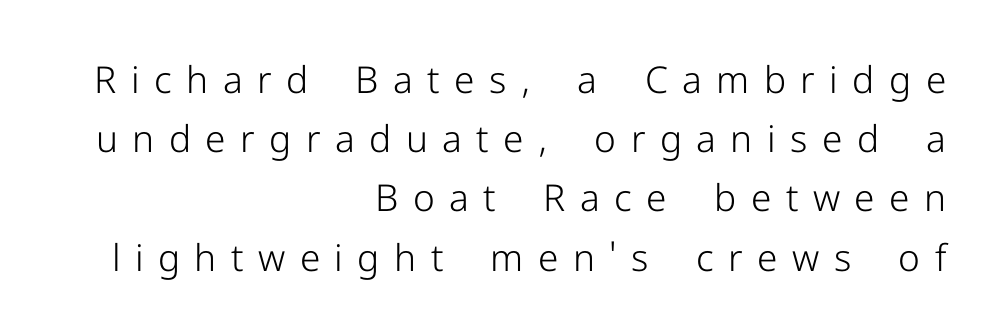
A typesetter would call this leading conventional body-copy spacing. Substantial extra tracking has been applied to these lines. Typeset ragged left — the right edge is the straight one. Character widths vary here, with narrow letters taking less room than wide ones.
